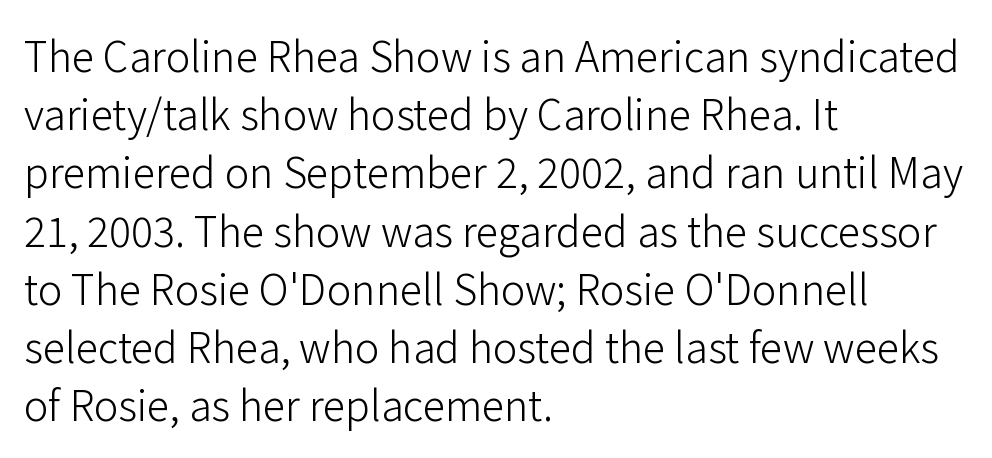
{"serif": "no", "italic": "no", "bold": "no", "weight": "light", "width": "normal", "stroke_contrast": "low", "x_height": "medium", "monospaced": "no", "underline": "no", "align": "left", "line_spacing": "normal", "line_spacing_ratio": 1.42, "letter_spacing": "normal", "letter_spacing_em": 0.0, "glyph_px": 41}
